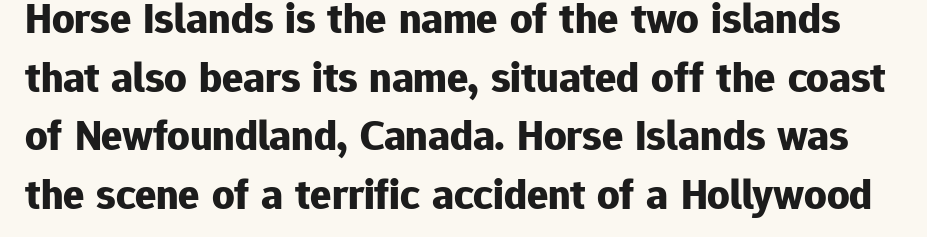
There is no visible air inserted between adjacent glyphs. Underline: absent. Its strokes are broad and dark, the hallmark of bold type. The passage shown is typed in a proportional face where columns would drift.
